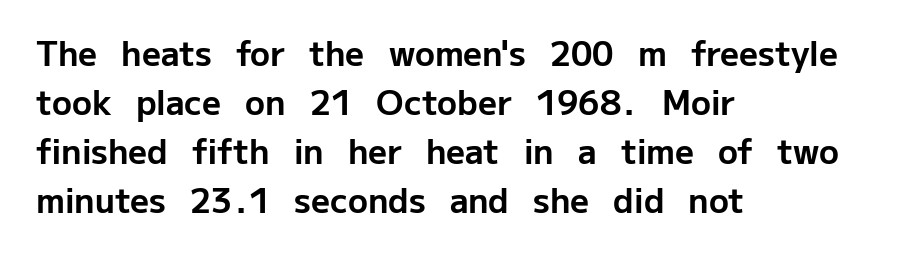
Just letters on the line, the space beneath them empty. Font category for this specimen: sans-serif. Proportional: the letters do not fall into vertical columns. Does extra space separate the letters? No, they use regular spacing. How would I describe the line gaps? Plain and ordinary.
